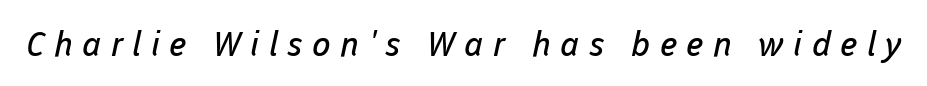
{"serif": "no", "bold": "no", "weight": "regular", "width": "normal", "stroke_contrast": "low", "x_height": "medium", "monospaced": "no", "underline": "no", "letter_spacing": "wide", "letter_spacing_em": 0.28, "glyph_px": 34}
